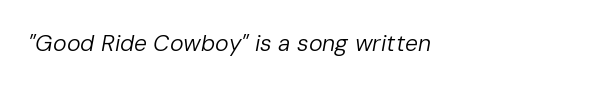
Q: Is the text bold? A: No.
Q: Is the text italic (slanted)? A: Yes, it leans right by about 10 degrees.
Q: Is the text underlined? A: No.
Q: Is the spacing between letters normal or unusually wide? A: Normal.
